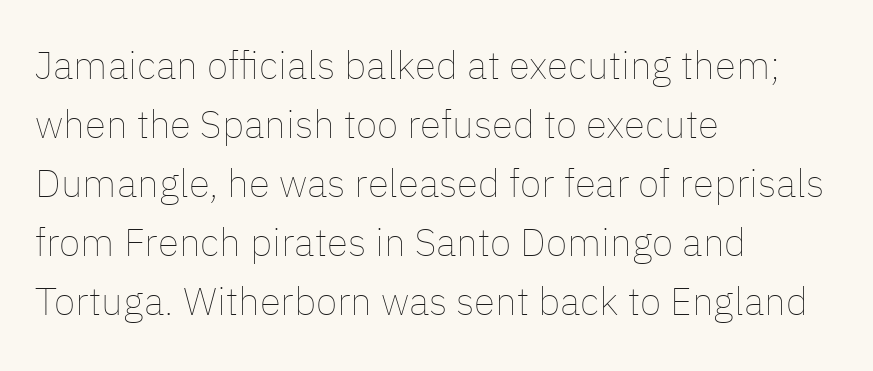
The image shows 39 px thin type, upright; set left-aligned, normal line spacing (1.51x), normal letter spacing, not underlined; low stroke contrast and a medium x-height.
